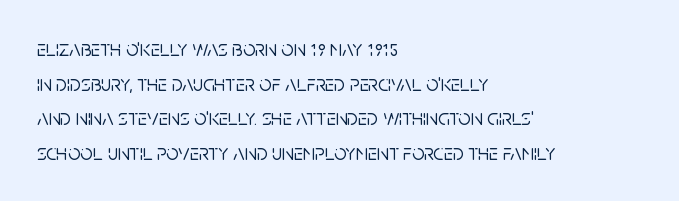
The image shows 22 px text type, upright; set left-aligned, normal line spacing (1.57x), normal letter spacing, not underlined.
